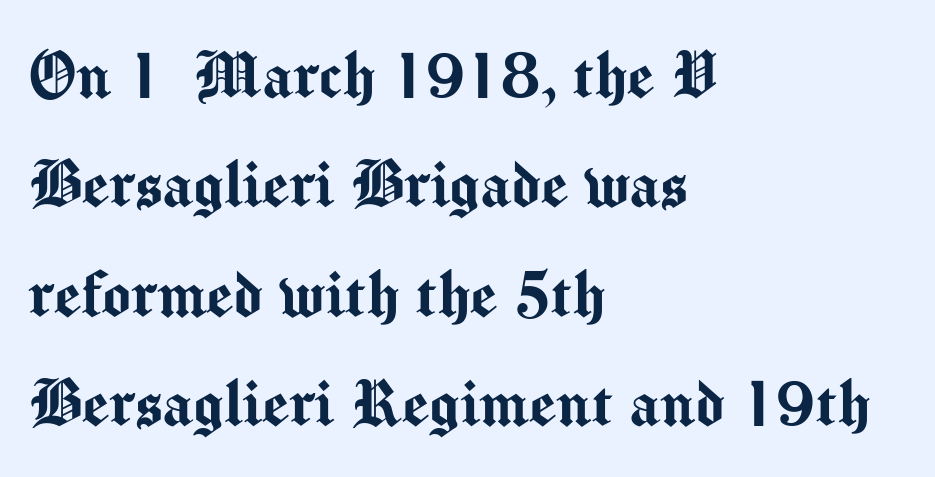
The image shows 76 px sans-serif type, upright; set left-aligned, normal line spacing (1.44x), normal letter spacing, not underlined; medium stroke contrast and a medium x-height.
